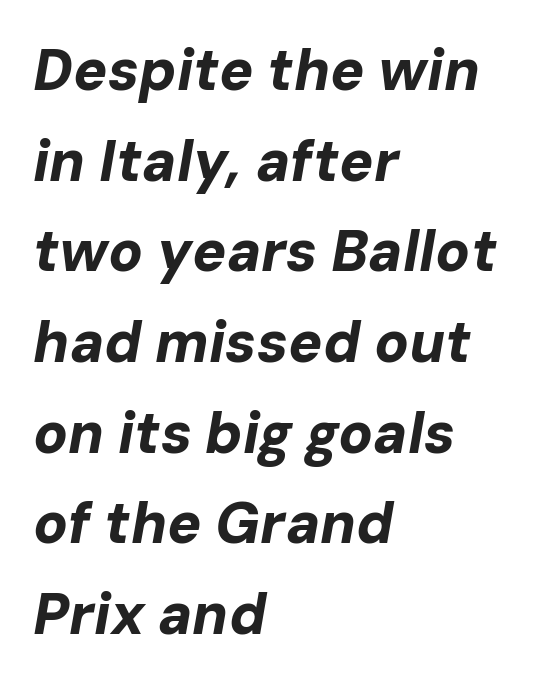
The image shows 57 px bold type, italic (leaning right); set left-aligned, normal line spacing (1.59x), normal letter spacing, not underlined; low stroke contrast and a medium x-height.
